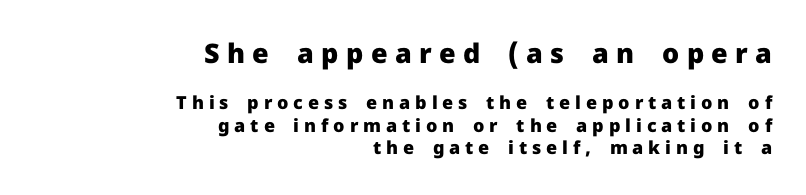
The image shows 27 px bold type, upright; set right-aligned, normal line spacing (1.25x), unusually wide letter spacing (+0.27 em), not underlined; the first (top) block is 1.5x larger.
